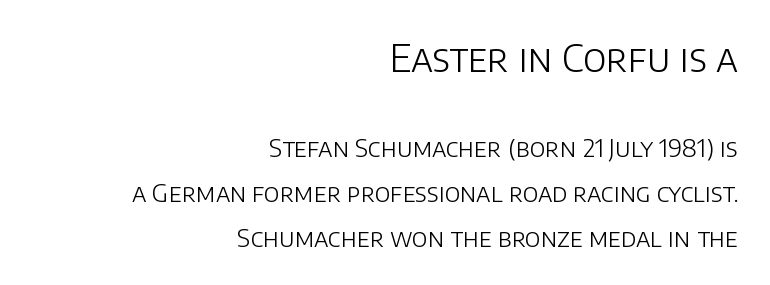
Q: Is the text bold? A: No.
Q: Is the text italic (slanted)? A: No, it is upright.
Q: Is the typeface a serif or a sans-serif typeface? A: Sans-serif.
Q: Is the text underlined? A: No.
Q: How is the paragraph aligned? A: Right-aligned.
Q: Is the spacing between letters normal or unusually wide? A: Normal.
Q: Which block of text is set in a larger size, the first (top) or the second (bottom)? A: The first (top) one.
Q: Width (condensed, normal, or wide)? A: Normal.
Q: Stroke contrast? A: Low.
Q: x-height? A: Large.
Q: Monospaced? A: No.
